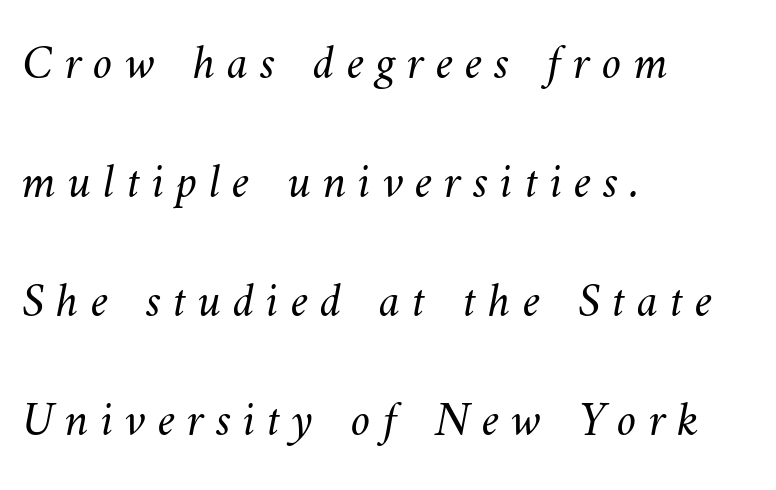
The image shows 49 px light type; set left-aligned, loose line spacing (2.43x), unusually wide letter spacing (+0.24 em), not underlined; medium stroke contrast and a small x-height.
